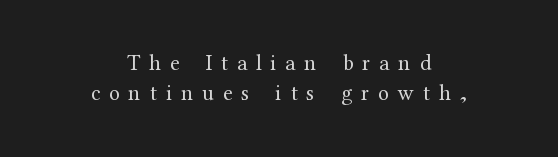
The image shows 22 px text type, upright; set centered, normal line spacing (1.38x), unusually wide letter spacing (+0.4 em), not underlined.
